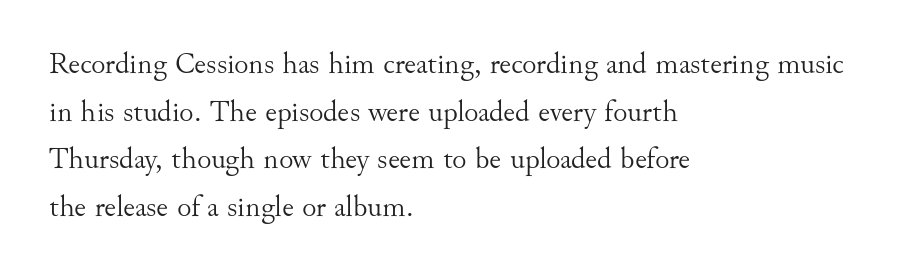
The image shows 30 px light serif type, upright; set left-aligned, normal line spacing (1.59x), normal letter spacing, not underlined; medium stroke contrast and a small x-height.
